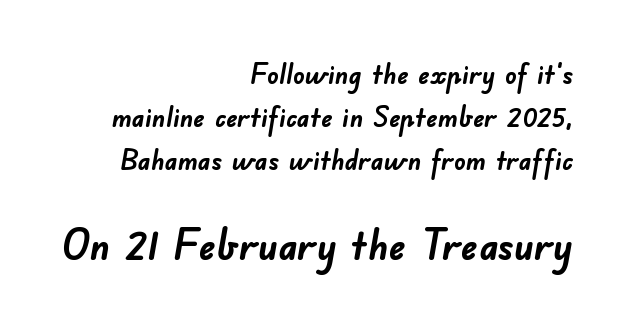
Q: Is the text bold? A: Yes.
Q: Is the typeface a serif or a sans-serif typeface? A: Sans-serif.
Q: Is the text underlined? A: No.
Q: How is the paragraph aligned? A: Right-aligned.
Q: Is the spacing between letters normal or unusually wide? A: Normal.
Q: Is the spacing between lines tight, normal or loose? A: Normal.
Q: Which block of text is set in a larger size, the first (top) or the second (bottom)? A: The second (bottom) one.
Q: Width (condensed, normal, or wide)? A: Normal.
Q: Stroke contrast? A: Low.
Q: x-height? A: Small.
Q: Monospaced? A: No.
